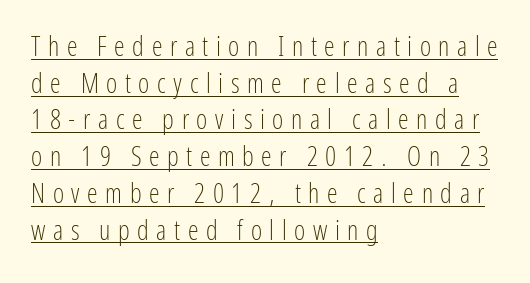
The image shows 27 px text type, upright; set left-aligned, normal line spacing (1.36x), unusually wide letter spacing (+0.28 em), underlined.
